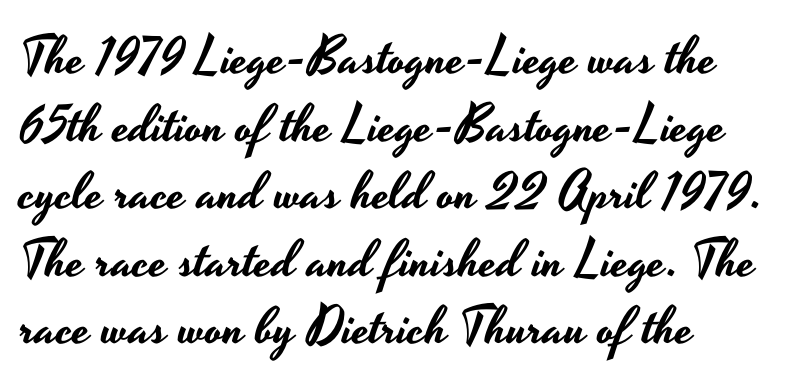
Q: Is the text italic (slanted)? A: Yes.
Q: Is the typeface a serif or a sans-serif typeface? A: Sans-serif.
Q: Is the text underlined? A: No.
Q: How is the paragraph aligned? A: Left-aligned.
Q: Is the spacing between letters normal or unusually wide? A: Normal.
Q: Is the spacing between lines tight, normal or loose? A: Normal.
Q: Width (condensed, normal, or wide)? A: Wide.
Q: Stroke contrast? A: Low.
Q: x-height? A: Small.
Q: Monospaced? A: No.
